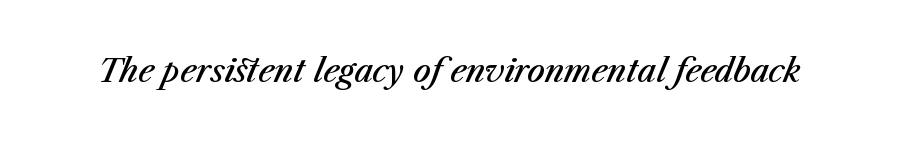
The image shows 31 px semibold type, italic (leaning right); set normal letter spacing, not underlined; medium stroke contrast and a medium x-height.
